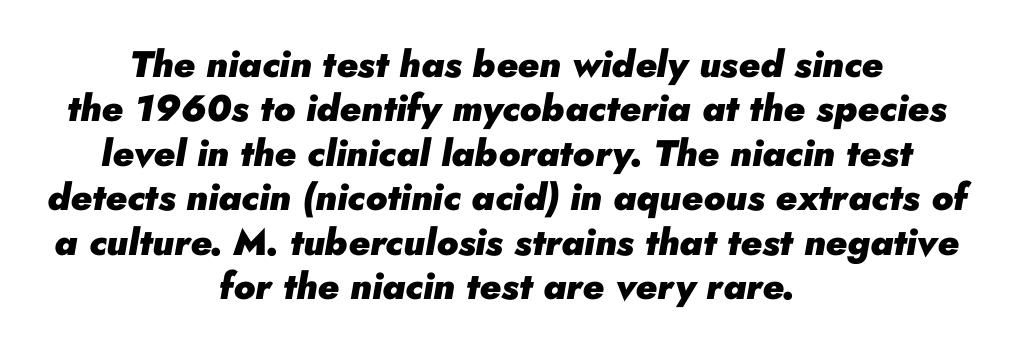
Beneath every word, the page is bare. An italicized treatment has been applied to the whole sample. Casual observation: everything's sitting right in the middle. Bold? Absolutely — the strokes are thick and heavy. In terms of letterspacing, this is plain default setting.
